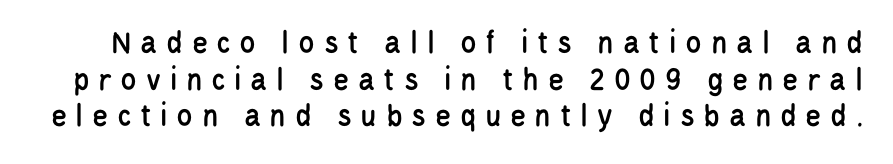
Q: Is the text italic (slanted)? A: No, it is upright.
Q: Is the typeface a serif or a sans-serif typeface? A: Sans-serif.
Q: Is the text underlined? A: No.
Q: Is the spacing between letters normal or unusually wide? A: Unusually wide.
Q: Is the spacing between lines tight, normal or loose? A: Tight.
Q: Width (condensed, normal, or wide)? A: Condensed.
Q: Stroke contrast? A: Low.
Q: x-height? A: Large.
Q: Monospaced? A: No.
